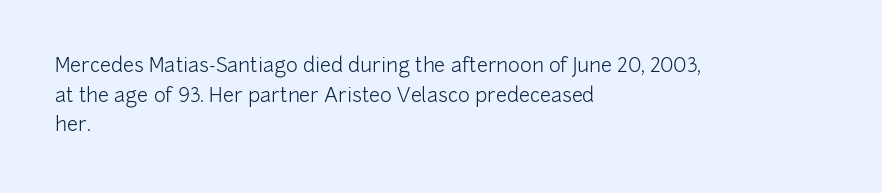
The image shows 20 px text type, upright; set left-aligned, normal line spacing (1.48x), normal letter spacing, not underlined.
